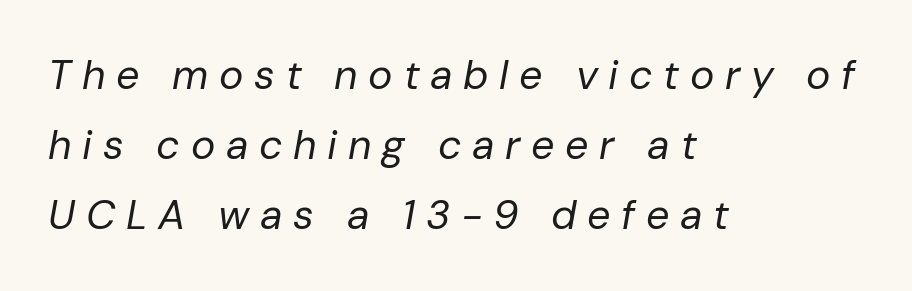
The image shows 41 px regular-weight type, italic (leaning right); set left-aligned, line spacing 1.71x, unusually wide letter spacing (+0.26 em), not underlined; low stroke contrast and a medium x-height.
